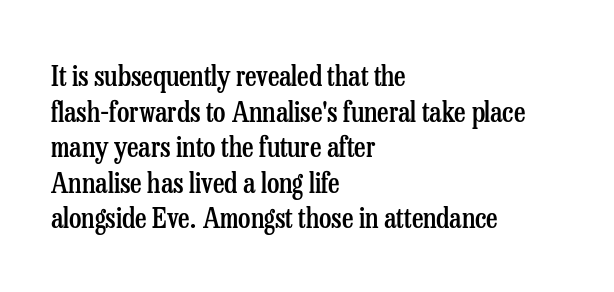
Q: Is the text bold? A: Semi-bold.
Q: Is the text italic (slanted)? A: No, it is upright.
Q: Is the typeface a serif or a sans-serif typeface? A: Serif.
Q: Is the text underlined? A: No.
Q: How is the paragraph aligned? A: Left-aligned.
Q: Is the spacing between letters normal or unusually wide? A: Normal.
Q: Is the spacing between lines tight, normal or loose? A: Normal.
Q: Width (condensed, normal, or wide)? A: Condensed.
Q: Stroke contrast? A: Low.
Q: x-height? A: Medium.
Q: Monospaced? A: No.
